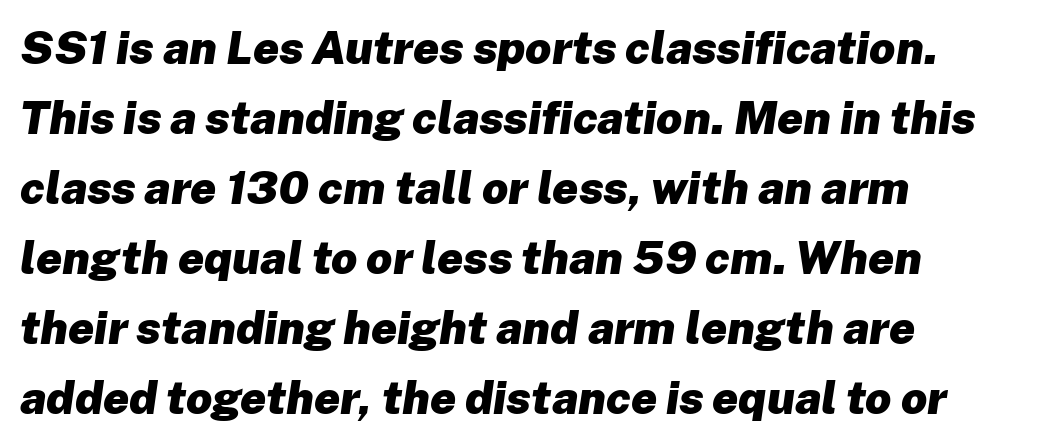
Do the characters align in a grid? No, the font is proportional. Italic? Definitely — the glyphs are oblique. This rendering features lettering with no underline. As a designer I'd log this as weight 700, bold. The vertical gap from one line to the next is medium. The lines are quadded left.
